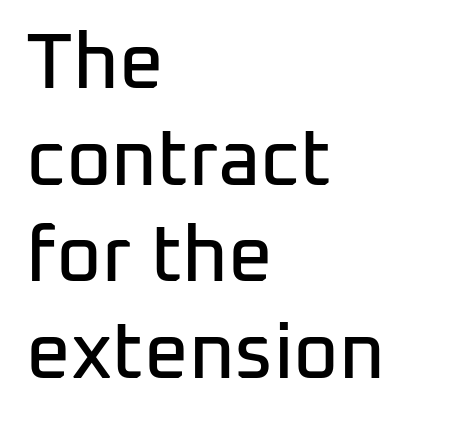
The image shows 78 px sans-serif type, upright; set left-aligned, line spacing 1.24x, normal letter spacing, not underlined; low stroke contrast and a medium x-height.
